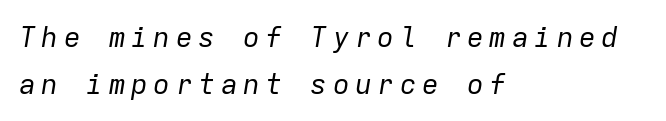
Q: Is the text bold? A: No.
Q: Is the text italic (slanted)? A: Yes, it leans right by about 9 degrees.
Q: Is the text underlined? A: No.
Q: How is the paragraph aligned? A: Left-aligned.
Q: Is the spacing between letters normal or unusually wide? A: Unusually wide.
Q: Is the spacing between lines tight, normal or loose? A: Normal.
Q: Width (condensed, normal, or wide)? A: Normal.
Q: Stroke contrast? A: Low.
Q: x-height? A: Medium.
Q: Monospaced? A: Yes.
